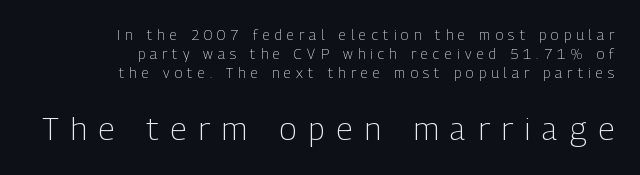
The passage shown stacks its lines at a standard gap. Style check: upright. Nothing sits at the stroke ends, so this counts as sans-serif. Two sizes are in play, and the larger belongs to the second block. The letters advance in unequal steps, a hallmark of proportional type. Leftover space on each line is placed entirely before the opening word.
